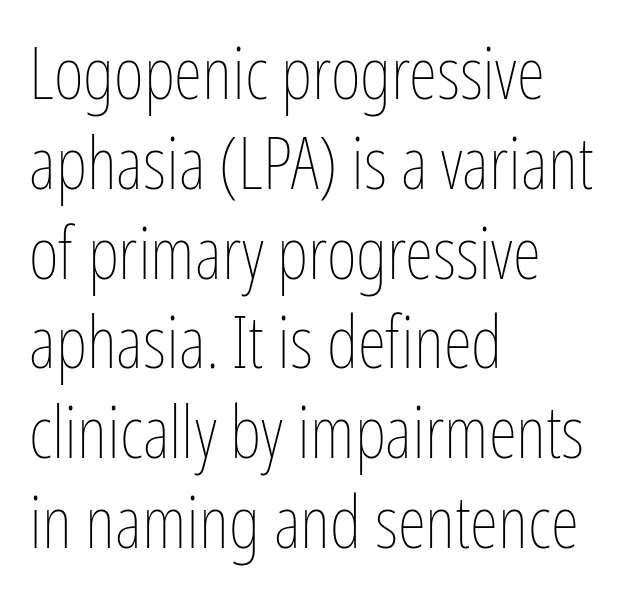
These lines are rendered in a variable-pitch font. This is not heavy type; no bold has been used. Unlike italic type, these characters show no tilt at all. The typesetter chose a ragged-right arrangement here.
